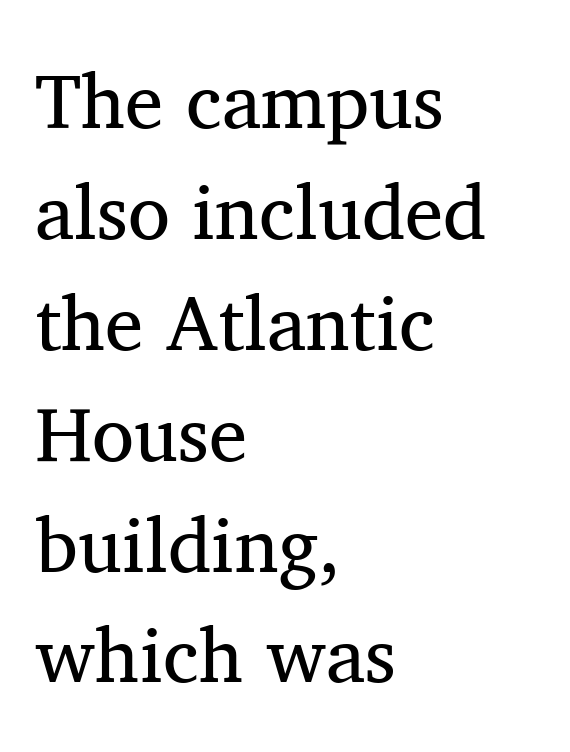
Has an underline been added? It has not. The letters sit at their default tracking, neither squeezed nor spread. Nope, not italic — everything's standing straight. Here the designer chose a conventional face with non-uniform glyph widths.
